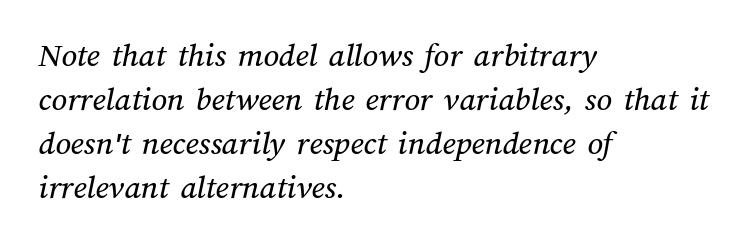
The image shows 34 px text type; set left-aligned, normal line spacing (1.29x), normal letter spacing, not underlined; medium stroke contrast and a medium x-height.
